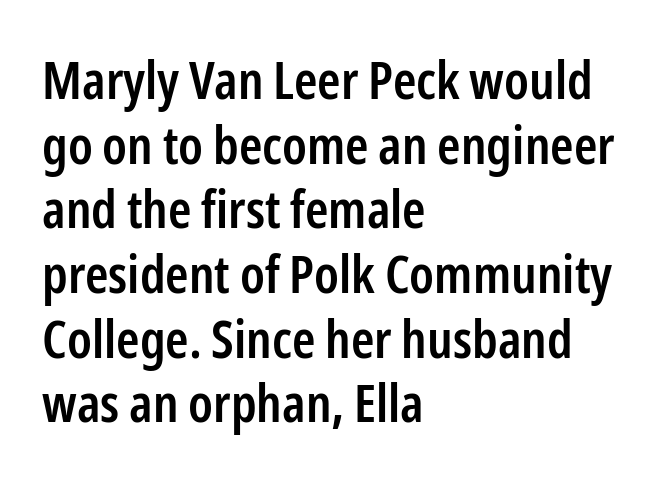
The image shows 53 px semibold, condensed sans-serif type, upright; set left-aligned, line spacing 1.22x, normal letter spacing, not underlined; low stroke contrast and a medium x-height.
